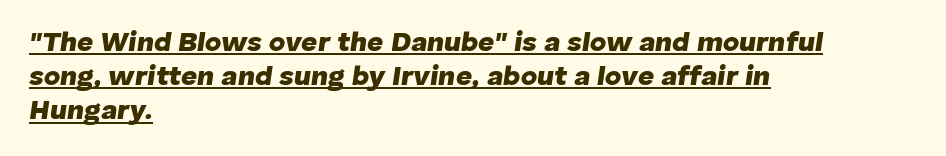
All the whitespace from short lines collects on the right. Is there an underline? Yes — a line sits under the letters. Spacing verdict: proportional, widths tailored to each character. The typography opts for an oblique posture over an upright one. Short note: letters normally spaced. Chunky letters — that's bold for sure.
